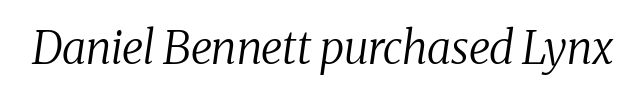
Q: Is the text bold? A: No.
Q: Is the text italic (slanted)? A: Yes, it leans right by about 8 degrees.
Q: Is the typeface a serif or a sans-serif typeface? A: Serif.
Q: Is the text underlined? A: No.
Q: Is the spacing between letters normal or unusually wide? A: Normal.
Q: Width (condensed, normal, or wide)? A: Normal.
Q: Stroke contrast? A: Medium.
Q: x-height? A: Medium.
Q: Monospaced? A: No.
